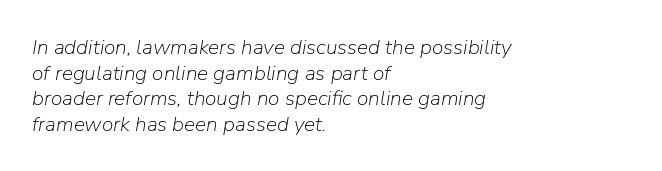
{"italic": "yes", "lean": "right", "slant_degrees": 9, "bold": "no", "underline": "no", "align": "left", "line_spacing_ratio": 1.22, "letter_spacing": "normal", "letter_spacing_em": 0.0, "glyph_px": 21}
